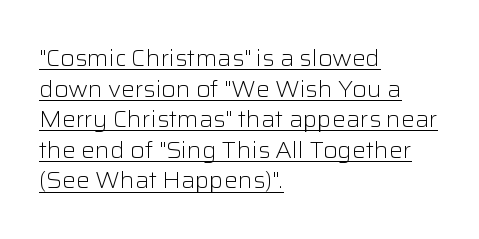
The image shows 23 px text type, upright; set left-aligned, normal line spacing (1.33x), normal letter spacing, underlined.
